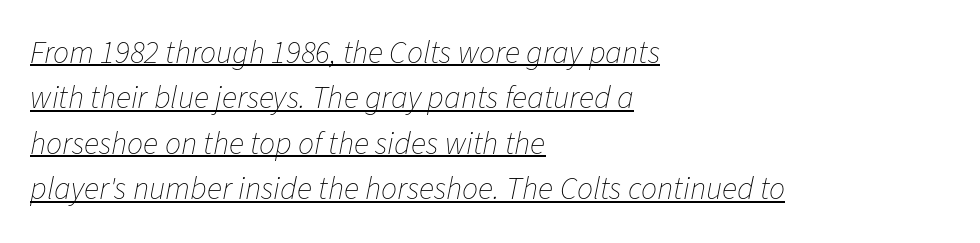
Compared with a centered layout, this one pins lines to the left instead. Posture: slanted. The passage shown has conventional tracking throughout. Every word sits above its own underline. The typeface has the unassuming heft of standard copy or less. What's the leading like? Ordinary, nothing unusual.
